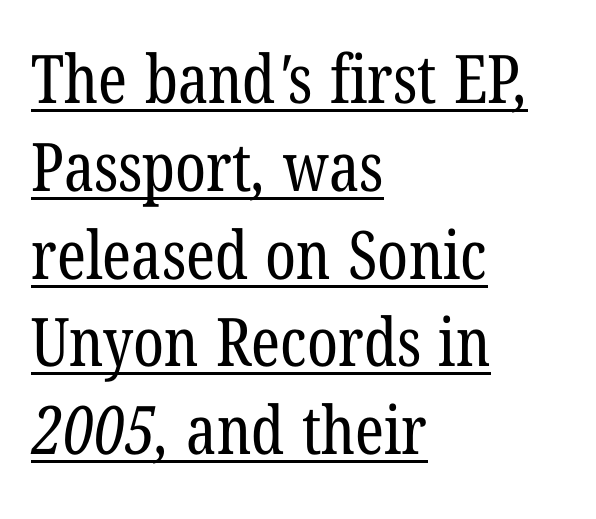
Q: Is the text bold? A: No.
Q: Is the typeface a serif or a sans-serif typeface? A: Serif.
Q: Is the text underlined? A: Yes.
Q: How is the paragraph aligned? A: Left-aligned.
Q: Is the spacing between letters normal or unusually wide? A: Normal.
Q: Is the spacing between lines tight, normal or loose? A: Normal.
Q: Width (condensed, normal, or wide)? A: Condensed.
Q: Stroke contrast? A: Low.
Q: x-height? A: Medium.
Q: Monospaced? A: No.
